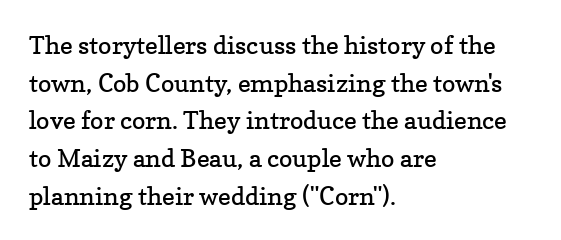
{"italic": "no", "bold": "no", "underline": "no", "align": "left", "line_spacing": "normal", "line_spacing_ratio": 1.51, "letter_spacing": "normal", "letter_spacing_em": 0.0, "glyph_px": 25}
